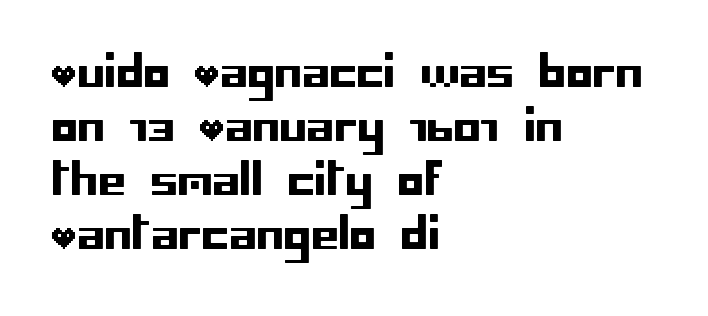
Q: Is the text italic (slanted)? A: No, it is upright.
Q: Is the typeface a serif or a sans-serif typeface? A: Sans-serif.
Q: Is the text underlined? A: No.
Q: How is the paragraph aligned? A: Left-aligned.
Q: Is the spacing between letters normal or unusually wide? A: Normal.
Q: Width (condensed, normal, or wide)? A: Normal.
Q: Stroke contrast? A: Low.
Q: x-height? A: Large.
